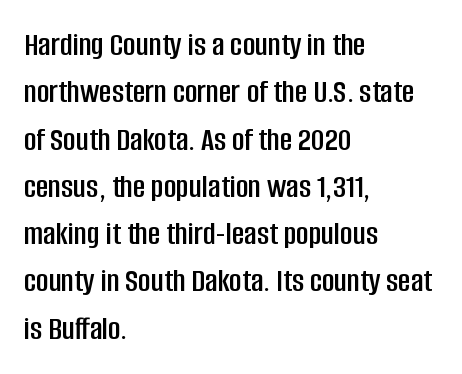
Beneath every word, the page is bare. The lettering stays uniformly vertical, giving the passage a roman look. One-word summary of the alignment: left. To sum up the face: it is a sans, with no serifs. Tracking here is standard; glyphs follow each other at the usual distance.
